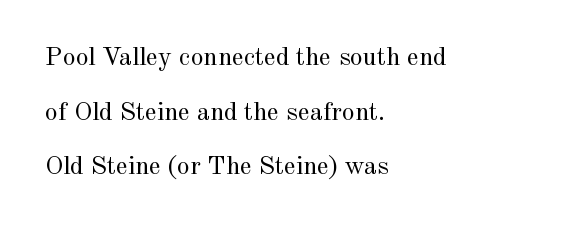
{"italic": "no", "bold": "no", "underline": "no", "align": "left", "line_spacing": "loose", "line_spacing_ratio": 2.1, "letter_spacing": "normal", "letter_spacing_em": 0.0, "glyph_px": 26}
